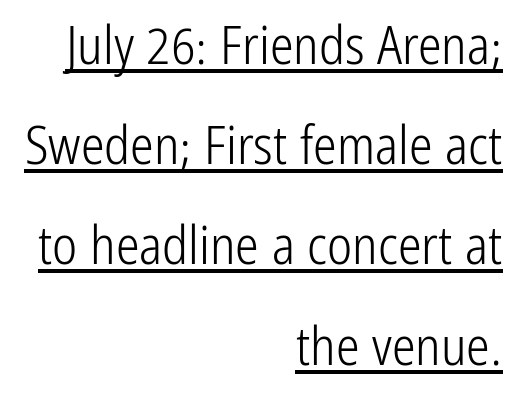
The letters look calm and open, with moderate or lighter stems. The paragraph shown leans on its right margin. A typesetter would label this face a sans. Posture: upright roman. Tracking value appears to be zero — textbook default spacing. The passage shown is underscored from start to finish.
